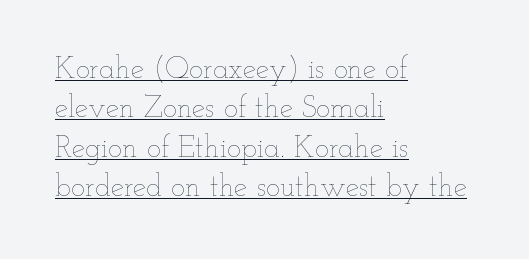
The image shows 30 px thin, wide type, upright; set left-aligned, normal line spacing (1.31x), normal letter spacing, underlined; low stroke contrast and a small x-height.
